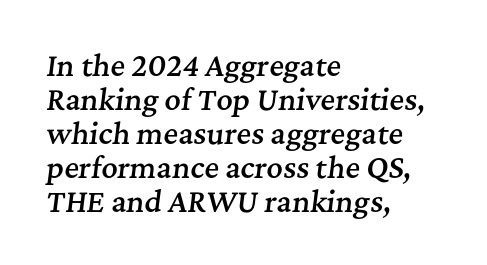
{"serif": "yes", "italic": "yes", "lean": "right", "slant_degrees": 7, "bold": "semi", "weight": "semibold", "width": "normal", "stroke_contrast": "medium", "x_height": "medium", "monospaced": "no", "underline": "no", "align": "left", "line_spacing_ratio": 1.21, "letter_spacing": "normal", "letter_spacing_em": 0.0, "glyph_px": 28}
